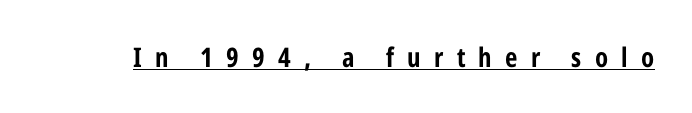
The image shows 27 px bold type, upright; set unusually wide letter spacing (+0.49 em), underlined.
